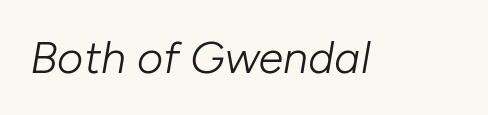
No word sits above an underline. Stem width sits at or under what a default text font uses. Rendered with sloped, italic letterforms. This rendering leaves character spacing at its baseline value. Varying glyph widths throughout — classic text-font behaviour.
